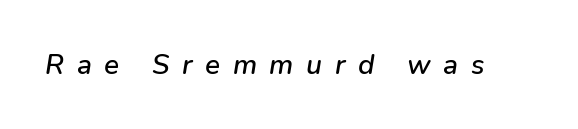
The image shows 28 px text type, italic (leaning right); set unusually wide letter spacing (+0.45 em), not underlined; low stroke contrast and a medium x-height.
